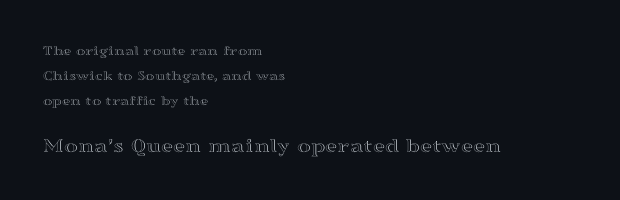
The block sitting lower on the canvas is the one with enlarged characters. Characters follow at the spacing the type designer built in. Has an underline been added? It has not. One-word summary of the alignment: left. A typesetter would mark this as roman, not italic.
